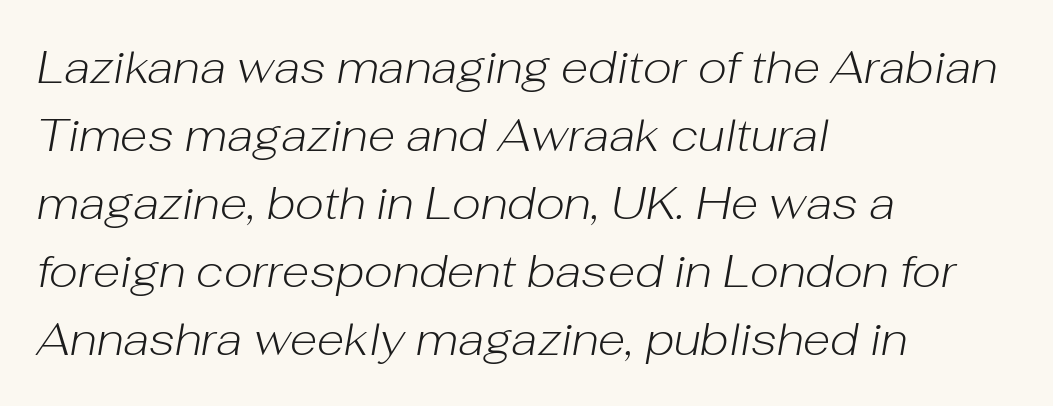
The image shows 45 px light type, italic (leaning right); set left-aligned, normal line spacing (1.51x), normal letter spacing, not underlined; low stroke contrast and a medium x-height.
